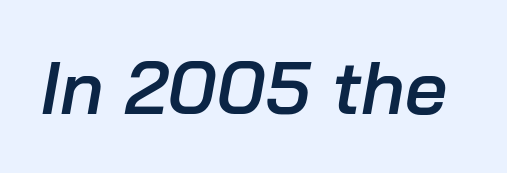
Emphasis by weight is partial: semibold. The zone under the glyphs is completely vacant. The lettering tilts uniformly, giving the passage an italic look. Between one letter and the next there's only the usual sliver of space. Is this a fixed-width face? No — the glyphs have proportional, varying widths.
